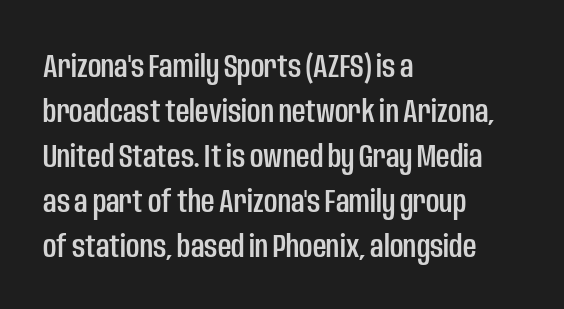
Q: Is the text italic (slanted)? A: No, it is upright.
Q: Is the typeface a serif or a sans-serif typeface? A: Sans-serif.
Q: Is the text underlined? A: No.
Q: How is the paragraph aligned? A: Left-aligned.
Q: Is the spacing between letters normal or unusually wide? A: Normal.
Q: Is the spacing between lines tight, normal or loose? A: Normal.
Q: Width (condensed, normal, or wide)? A: Condensed.
Q: Stroke contrast? A: Low.
Q: x-height? A: Large.
Q: Monospaced? A: No.
